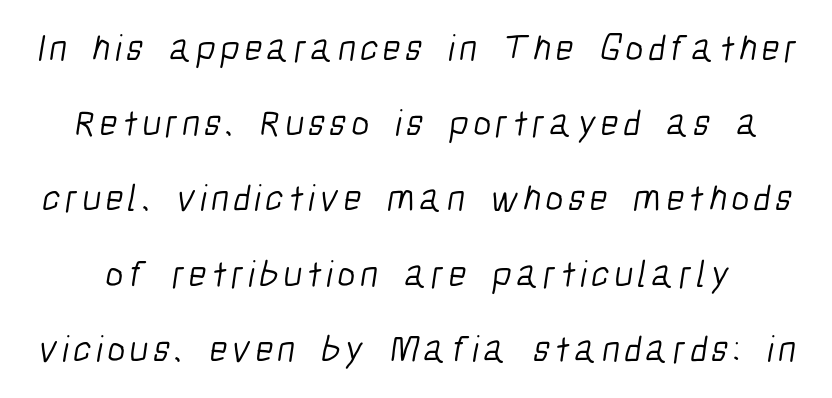
The font family rendered here belongs to the sans-serif group. No chunkiness to these letters — they're not bold. The space beneath each line is pristine and unruled. Loosely led — the rows are spread out.
